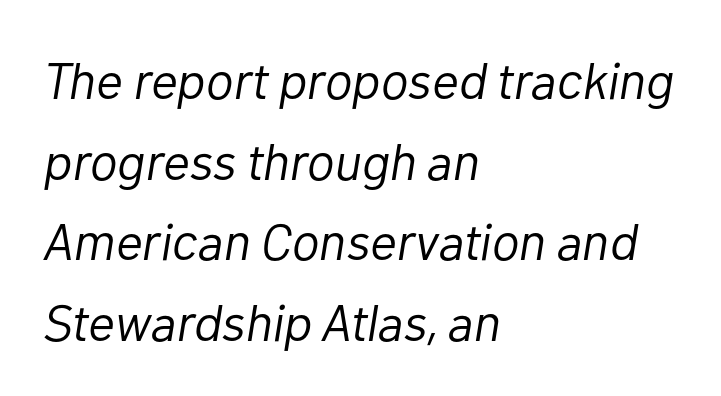
Q: Is the text bold? A: No.
Q: Is the text italic (slanted)? A: Yes, it leans right by about 10 degrees.
Q: Is the text underlined? A: No.
Q: How is the paragraph aligned? A: Left-aligned.
Q: Is the spacing between letters normal or unusually wide? A: Normal.
Q: Is the spacing between lines tight, normal or loose? A: Normal.
Q: Width (condensed, normal, or wide)? A: Normal.
Q: Stroke contrast? A: Low.
Q: x-height? A: Medium.
Q: Monospaced? A: No.
